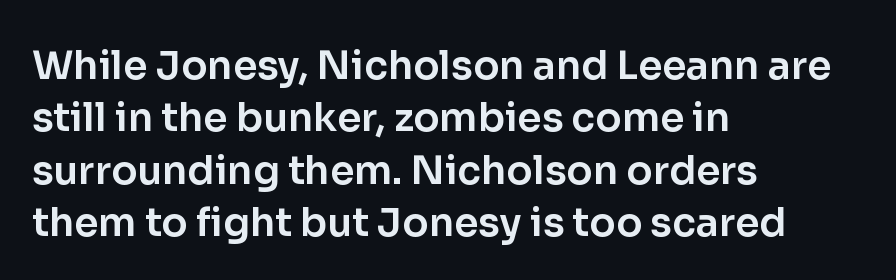
{"serif": "no", "italic": "no", "width": "normal", "stroke_contrast": "low", "x_height": "medium", "monospaced": "no", "underline": "no", "align": "left", "line_spacing": "normal", "line_spacing_ratio": 1.34, "letter_spacing": "normal", "letter_spacing_em": 0.0, "glyph_px": 39}
